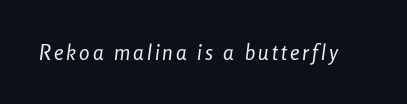
Emphasis-style slanted type is in use. Anything drawn beneath the words? Only blank space. The cut favours lightness, reaching ordinary text weight at its darkest.
